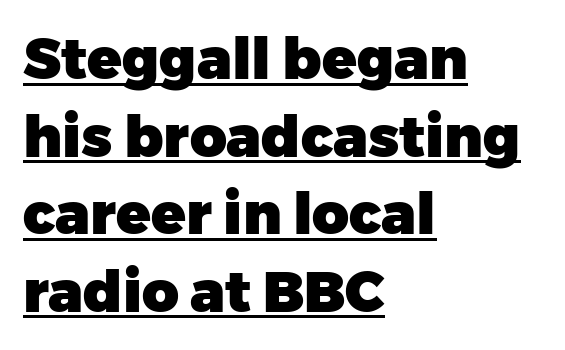
The image shows 57 px heavy sans-serif type, upright; set left-aligned, normal line spacing (1.36x), normal letter spacing, underlined; low stroke contrast and a medium x-height.
